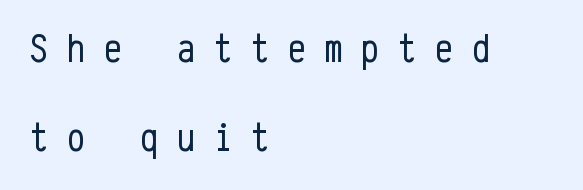
Typeset ragged right — the left edge is the straight one. Nope, not italic — everything's standing straight. The tracking reads as deliberately expanded to a designer's eye. The characters display no serif detailing; their extremities are plain. Fixed-width glyphs throughout — classic coding-font behaviour. Stroke mass is kept to a normal reading level or below.
